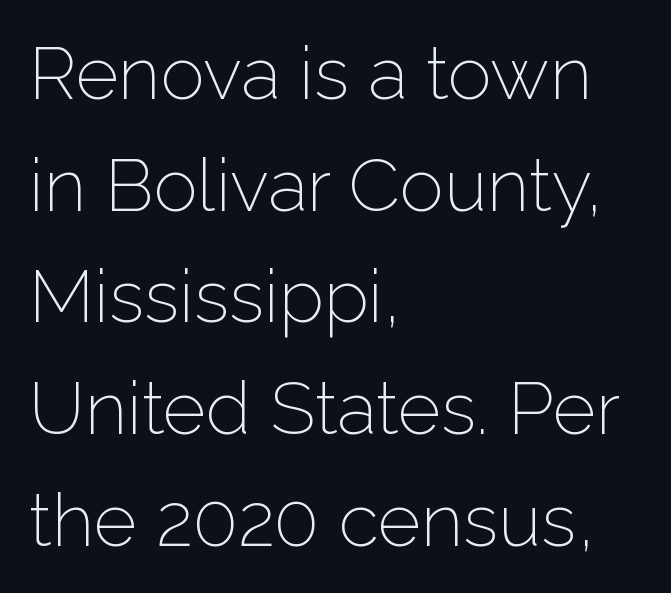
Clear beneath every line of the passage. The ragged edge is on the right, which tells us the setting is flush left. The strokes are not fattened; the text isn't bold. Looks like regular typesetting: each glyph gets only the width it needs.
